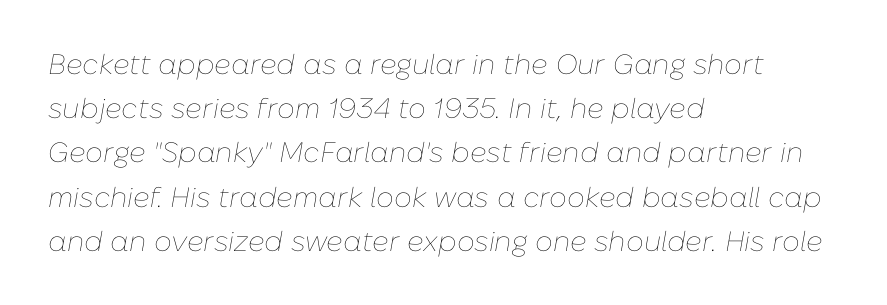
Is this a fixed-width face? No — the glyphs have proportional, varying widths. The passage shown is not underscored anywhere. The letters sit at their default tracking, neither squeezed nor spread. Successive baselines arrive at the customary interval. The text block is weighted toward the left margin, trailing off unevenly rightward. Unbolded letterforms with no extra heft.
